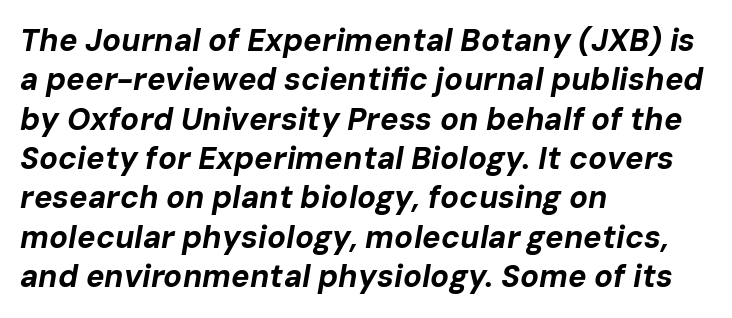
{"italic": "yes", "lean": "right", "slant_degrees": 10, "bold": "yes", "weight": "bold", "width": "normal", "stroke_contrast": "low", "x_height": "medium", "monospaced": "no", "underline": "no", "align": "left", "line_spacing": "normal", "line_spacing_ratio": 1.27, "letter_spacing": "normal", "letter_spacing_em": 0.0, "glyph_px": 31}
